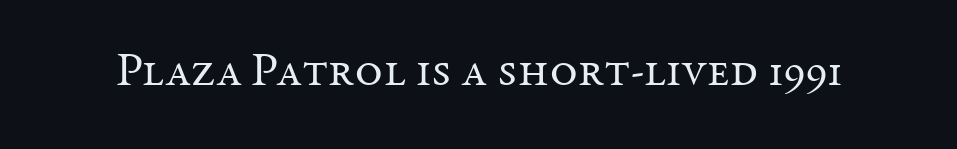
Q: Is the text bold? A: No.
Q: Is the text italic (slanted)? A: No, it is upright.
Q: Is the typeface a serif or a sans-serif typeface? A: Serif.
Q: Is the text underlined? A: No.
Q: Is the spacing between letters normal or unusually wide? A: Normal.
Q: Width (condensed, normal, or wide)? A: Normal.
Q: Stroke contrast? A: Medium.
Q: x-height? A: Medium.
Q: Monospaced? A: No.
